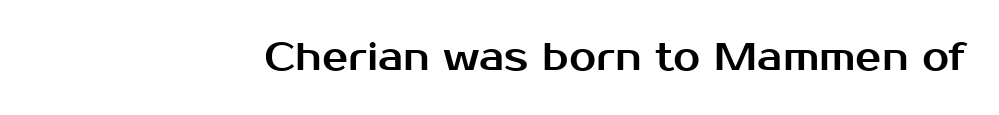
The image shows 39 px sans-serif type, upright; set normal letter spacing, not underlined; medium stroke contrast and a medium x-height.
